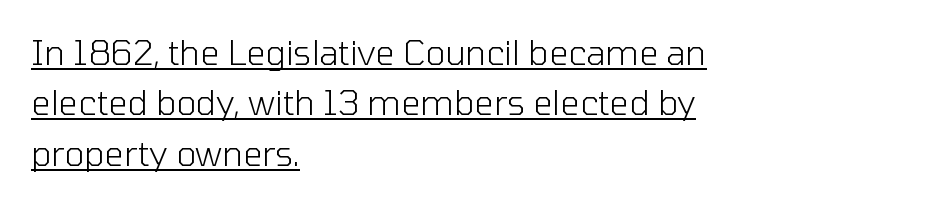
Q: Is the text bold? A: No.
Q: Is the text italic (slanted)? A: No, it is upright.
Q: Is the typeface a serif or a sans-serif typeface? A: Sans-serif.
Q: Is the text underlined? A: Yes.
Q: How is the paragraph aligned? A: Left-aligned.
Q: Is the spacing between letters normal or unusually wide? A: Normal.
Q: Is the spacing between lines tight, normal or loose? A: Normal.
Q: Width (condensed, normal, or wide)? A: Normal.
Q: Stroke contrast? A: Low.
Q: x-height? A: Medium.
Q: Monospaced? A: No.
